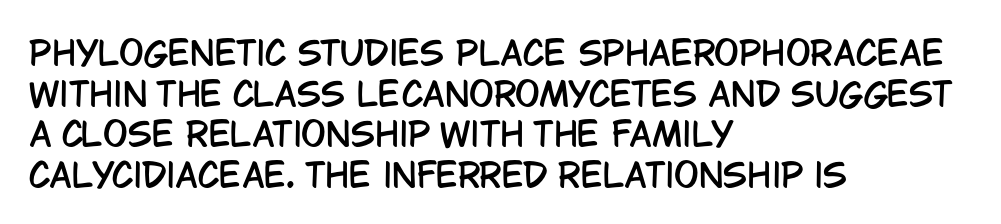
Q: Is the text italic (slanted)? A: No, it is upright.
Q: Is the typeface a serif or a sans-serif typeface? A: Sans-serif.
Q: Is the text underlined? A: No.
Q: How is the paragraph aligned? A: Left-aligned.
Q: Is the spacing between letters normal or unusually wide? A: Normal.
Q: Width (condensed, normal, or wide)? A: Condensed.
Q: Stroke contrast? A: Low.
Q: x-height? A: Large.
Q: Monospaced? A: No.
